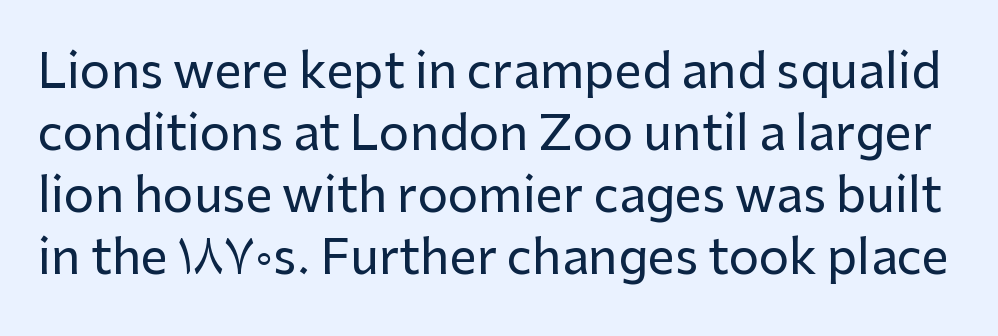
The vertical gap from one line to the next is medium. This rendering features lettering with no underline. This sample uses an upright cut, with every glyph sitting square on the baseline. Is the letter spacing exaggerated? No — it looks like the ordinary default. Proportional: the letters do not fall into vertical columns.
